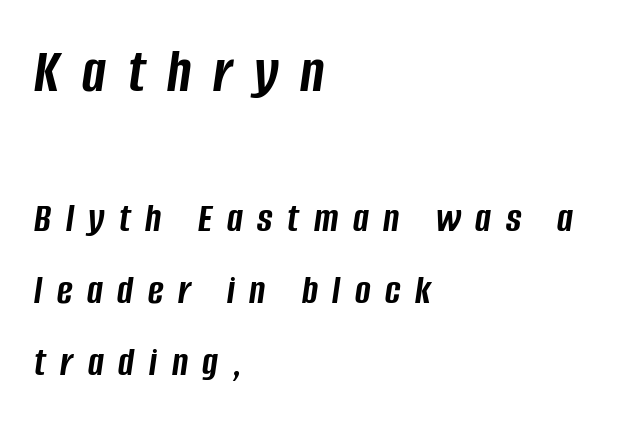
Character widths vary here, with narrow letters taking less room than wide ones. The foot of each line stays bare and open. The letters are slanted; this is an italic face. Notice how thick the strokes are: this is what a full bold looks like.
